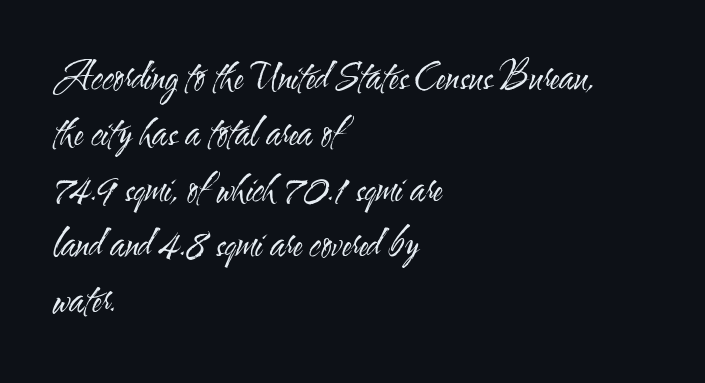
Q: Is the text bold? A: No.
Q: Is the text italic (slanted)? A: Yes.
Q: Is the typeface a serif or a sans-serif typeface? A: Sans-serif.
Q: Is the text underlined? A: No.
Q: How is the paragraph aligned? A: Left-aligned.
Q: Is the spacing between letters normal or unusually wide? A: Normal.
Q: Is the spacing between lines tight, normal or loose? A: Normal.
Q: Width (condensed, normal, or wide)? A: Condensed.
Q: Stroke contrast? A: Medium.
Q: x-height? A: Small.
Q: Monospaced? A: No.
